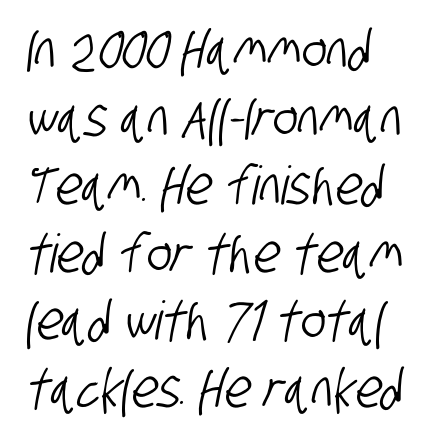
The face used here is a sans, in the tradition of grotesques and geometrics. The foot of each line stays bare and open. Compared with typical body copy, the letter spacing here is the same. Character widths vary here, with narrow letters taking less room than wide ones. One glance says typical: line gaps are just what's usual.
